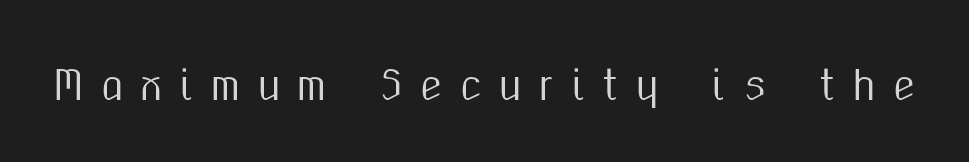
The image shows 40 px condensed sans-serif type, upright; set unusually wide letter spacing (+0.43 em), not underlined; medium stroke contrast and a medium x-height.
